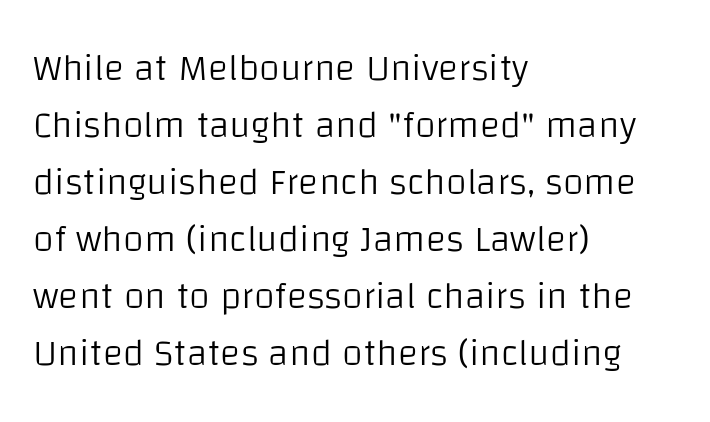
{"serif": "no", "italic": "no", "bold": "no", "weight": "light", "width": "normal", "stroke_contrast": "low", "x_height": "large", "monospaced": "no", "underline": "no", "align": "left", "line_spacing": "normal", "line_spacing_ratio": 1.5, "letter_spacing": "normal", "letter_spacing_em": 0.0, "glyph_px": 38}
